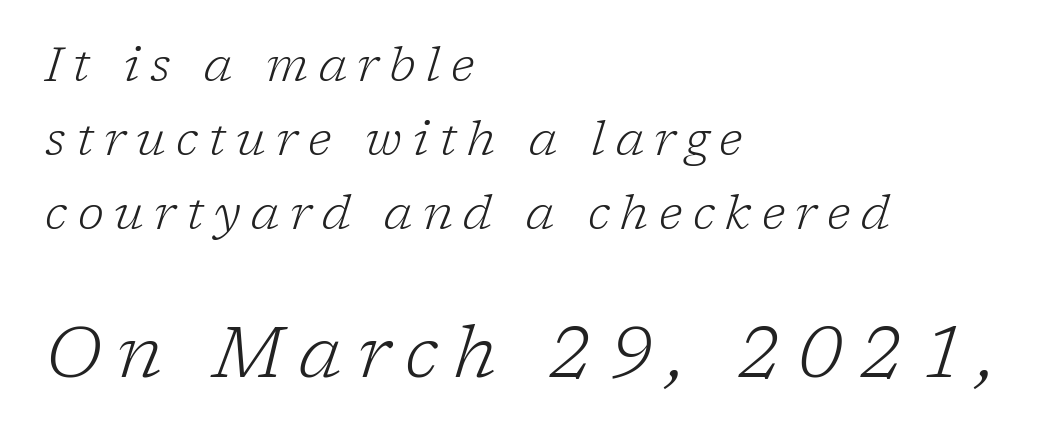
The image shows 72 px light serif type, italic (leaning right); set left-aligned, normal line spacing (1.54x), unusually wide letter spacing (+0.22 em), not underlined; the second (bottom) block is 1.5x larger; low stroke contrast and a medium x-height.
